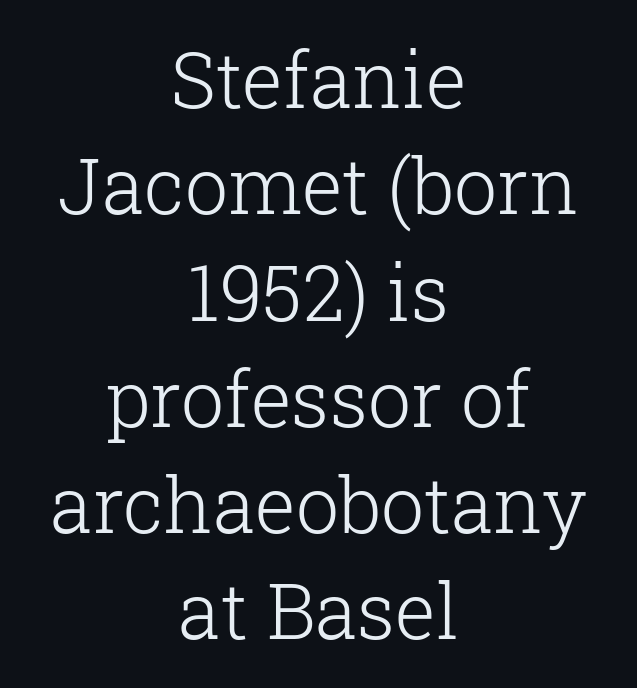
{"serif": "yes", "italic": "no", "bold": "no", "weight": "light", "width": "normal", "stroke_contrast": "low", "x_height": "medium", "monospaced": "no", "underline": "no", "align": "center", "line_spacing": "normal", "line_spacing_ratio": 1.38, "letter_spacing": "normal", "letter_spacing_em": 0.0, "glyph_px": 77}
